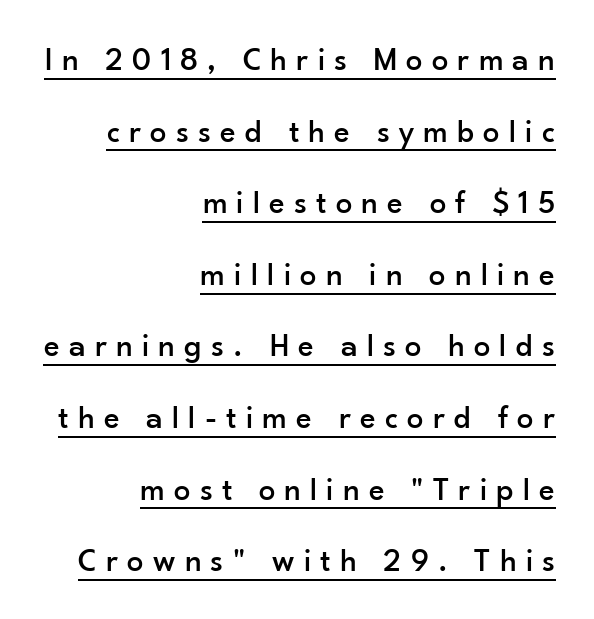
Q: Is the text italic (slanted)? A: No, it is upright.
Q: Is the typeface a serif or a sans-serif typeface? A: Sans-serif.
Q: Is the text underlined? A: Yes.
Q: How is the paragraph aligned? A: Right-aligned.
Q: Is the spacing between letters normal or unusually wide? A: Unusually wide.
Q: Is the spacing between lines tight, normal or loose? A: Loose.
Q: Width (condensed, normal, or wide)? A: Normal.
Q: Stroke contrast? A: Low.
Q: x-height? A: Small.
Q: Monospaced? A: No.
